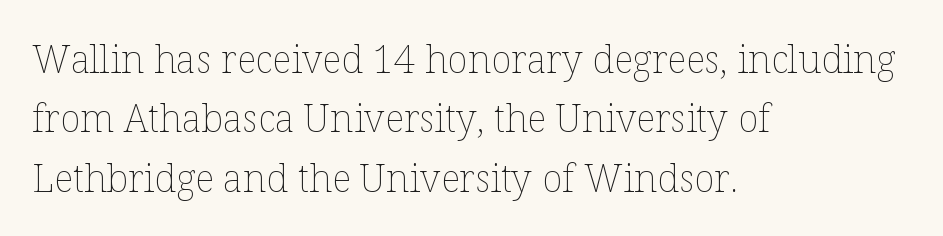
{"italic": "no", "bold": "no", "weight": "thin", "width": "normal", "stroke_contrast": "low", "x_height": "medium", "monospaced": "no", "underline": "no", "align": "left", "line_spacing": "normal", "line_spacing_ratio": 1.56, "letter_spacing": "normal", "letter_spacing_em": 0.0, "glyph_px": 38}
